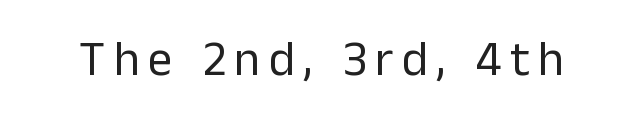
{"serif": "no", "italic": "no", "bold": "no", "weight": "regular", "width": "normal", "stroke_contrast": "low", "x_height": "medium", "monospaced": "no", "underline": "no", "glyph_px": 49}
